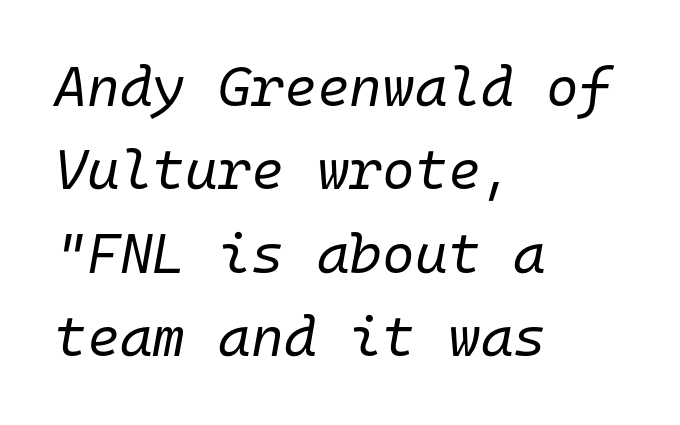
{"italic": "yes", "lean": "right", "slant_degrees": 10, "bold": "no", "weight": "regular", "width": "normal", "stroke_contrast": "low", "x_height": "medium", "monospaced": "yes", "underline": "no", "align": "left", "line_spacing": "normal", "line_spacing_ratio": 1.49, "letter_spacing": "normal", "letter_spacing_em": 0.0, "glyph_px": 56}
